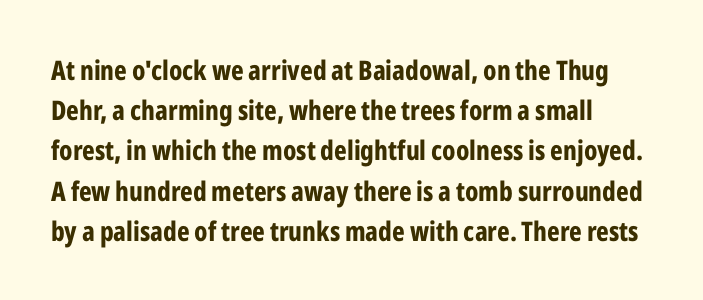
The strokes are fattened all the way to bold. A roman cut, with each character standing at attention. Only glyphs here, with clear space below each row. Regarding leading, the lines here are spaced in the standard way. The type is set solid horizontally, with unmodified tracking.
